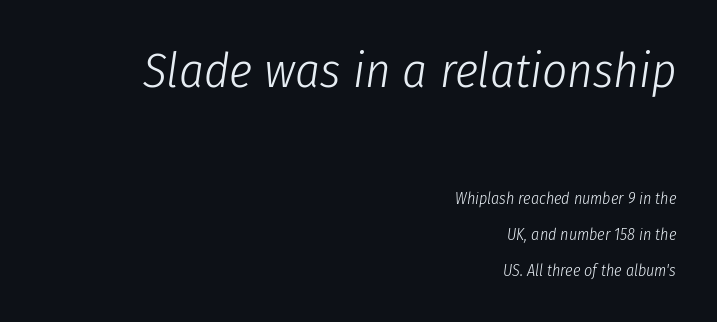
Q: Is the text bold? A: No.
Q: Is the text italic (slanted)? A: Yes, it leans right by about 8 degrees.
Q: Is the text underlined? A: No.
Q: How is the paragraph aligned? A: Right-aligned.
Q: Is the spacing between letters normal or unusually wide? A: Normal.
Q: Is the spacing between lines tight, normal or loose? A: Loose.
Q: Which block of text is set in a larger size, the first (top) or the second (bottom)? A: The first (top) one.
Q: Width (condensed, normal, or wide)? A: Condensed.
Q: Stroke contrast? A: Low.
Q: x-height? A: Medium.
Q: Monospaced? A: No.
